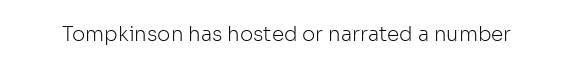
Posture: upright roman. Short note: letters normally spaced. The weight would be labelled regular, book, light, or lighter still. Lines of text with bare space underneath.
